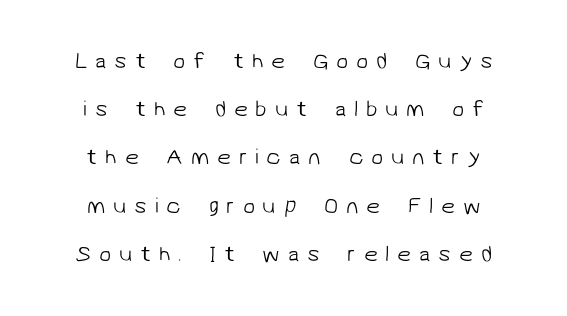
Q: Is the text bold? A: No.
Q: Is the text underlined? A: No.
Q: How is the paragraph aligned? A: Centered.
Q: Is the spacing between letters normal or unusually wide? A: Unusually wide.
Q: Is the spacing between lines tight, normal or loose? A: Loose.
